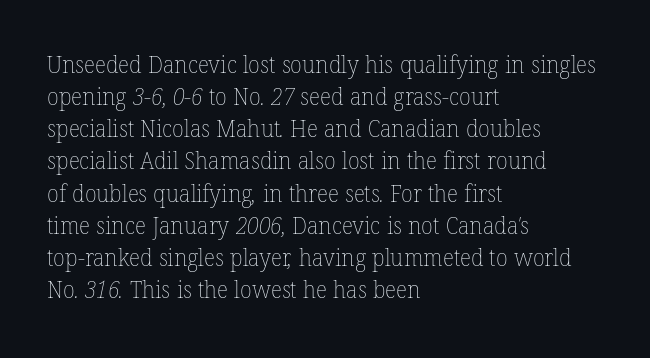
{"bold": "no", "underline": "no", "align": "left", "line_spacing": "normal", "line_spacing_ratio": 1.34, "letter_spacing": "normal", "letter_spacing_em": 0.0, "glyph_px": 24}
